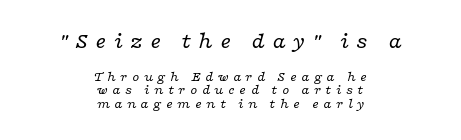
Q: Is the text bold? A: No.
Q: Is the text italic (slanted)? A: Yes, it leans right by about 16 degrees.
Q: Is the text underlined? A: No.
Q: How is the paragraph aligned? A: Centered.
Q: Is the spacing between letters normal or unusually wide? A: Unusually wide.
Q: Is the spacing between lines tight, normal or loose? A: Tight.
Q: Which block of text is set in a larger size, the first (top) or the second (bottom)? A: The first (top) one.
